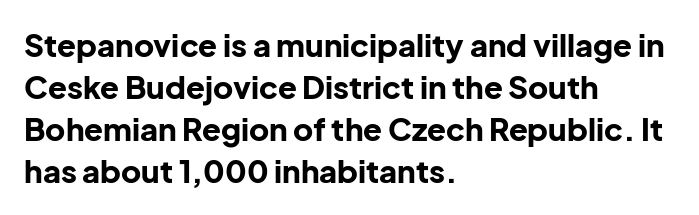
{"serif": "no", "italic": "no", "bold": "yes", "weight": "bold", "width": "normal", "stroke_contrast": "low", "x_height": "medium", "monospaced": "no", "underline": "no", "align": "left", "line_spacing": "normal", "line_spacing_ratio": 1.36, "letter_spacing": "normal", "letter_spacing_em": 0.0, "glyph_px": 31}
